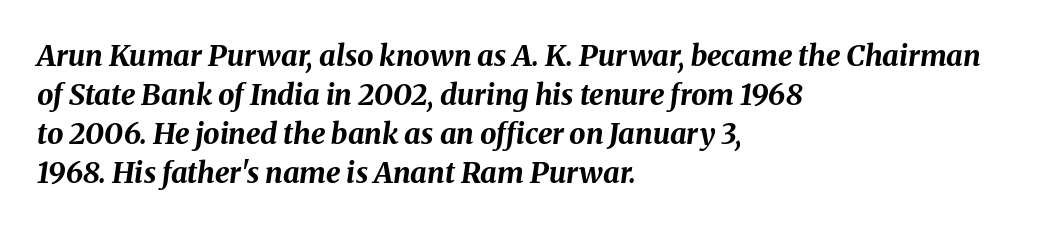
{"italic": "yes", "lean": "right", "slant_degrees": 8, "bold": "yes", "weight": "bold", "width": "normal", "stroke_contrast": "medium", "x_height": "medium", "monospaced": "no", "underline": "no", "align": "left", "line_spacing": "normal", "line_spacing_ratio": 1.34, "letter_spacing": "normal", "letter_spacing_em": 0.0, "glyph_px": 29}
